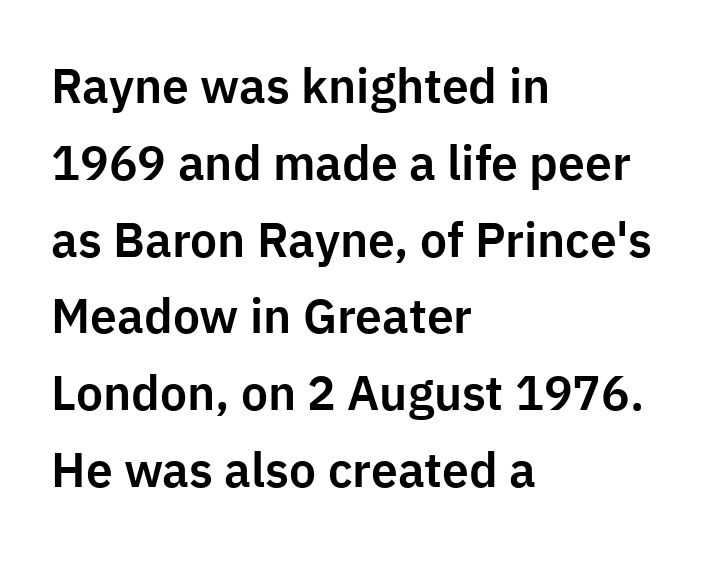
Q: Is the text italic (slanted)? A: No, it is upright.
Q: Is the typeface a serif or a sans-serif typeface? A: Sans-serif.
Q: Is the text underlined? A: No.
Q: How is the paragraph aligned? A: Left-aligned.
Q: Is the spacing between letters normal or unusually wide? A: Normal.
Q: Is the spacing between lines tight, normal or loose? A: Normal.
Q: Width (condensed, normal, or wide)? A: Normal.
Q: Stroke contrast? A: Low.
Q: x-height? A: Medium.
Q: Monospaced? A: No.
